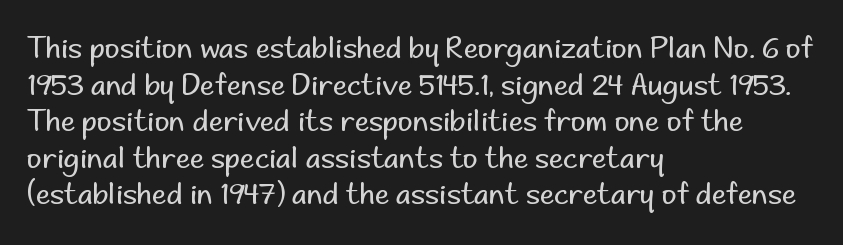
{"serif": "no", "italic": "no", "bold": "no", "weight": "regular", "width": "normal", "stroke_contrast": "low", "x_height": "small", "monospaced": "no", "underline": "no", "align": "left", "line_spacing": "normal", "line_spacing_ratio": 1.26, "letter_spacing": "normal", "letter_spacing_em": 0.0, "glyph_px": 29}
